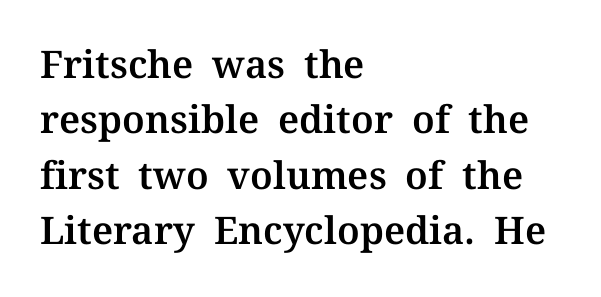
The image shows 38 px serif type, upright; set left-aligned, normal line spacing (1.46x), normal letter spacing, not underlined; medium stroke contrast and a medium x-height.
